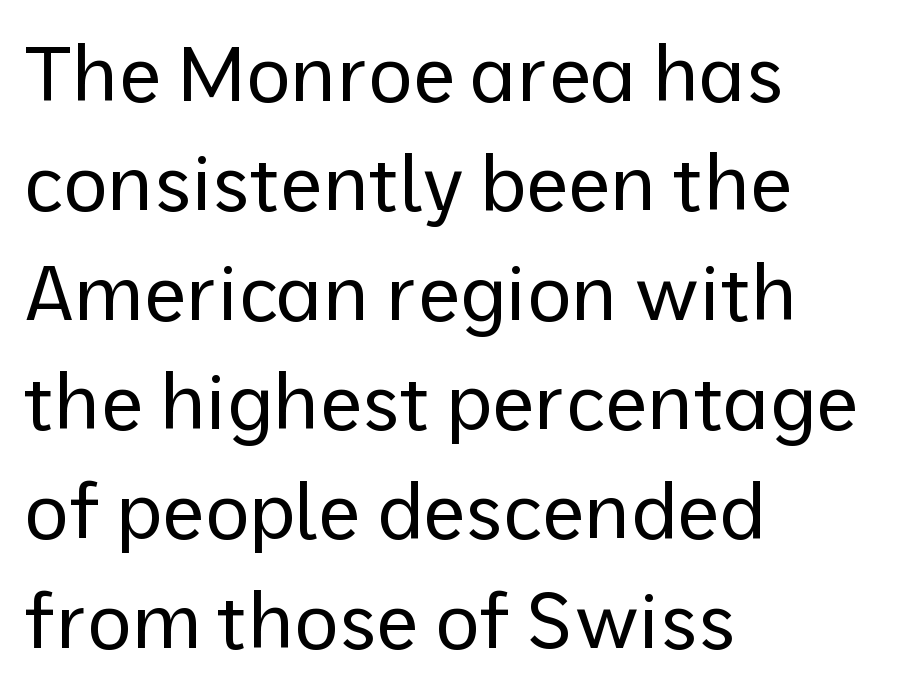
{"serif": "no", "italic": "no", "bold": "no", "weight": "regular", "width": "normal", "stroke_contrast": "low", "x_height": "medium", "monospaced": "no", "underline": "no", "align": "left", "line_spacing": "normal", "line_spacing_ratio": 1.42, "letter_spacing": "normal", "letter_spacing_em": 0.0, "glyph_px": 77}
